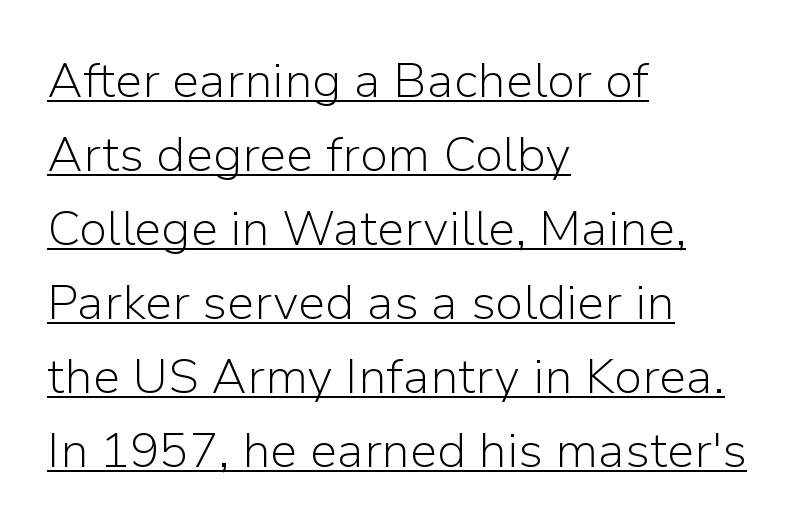
{"serif": "no", "italic": "no", "bold": "no", "weight": "light", "width": "normal", "stroke_contrast": "low", "x_height": "medium", "monospaced": "no", "underline": "yes", "align": "left", "line_spacing": "normal", "line_spacing_ratio": 1.51, "letter_spacing": "normal", "letter_spacing_em": 0.0, "glyph_px": 49}
